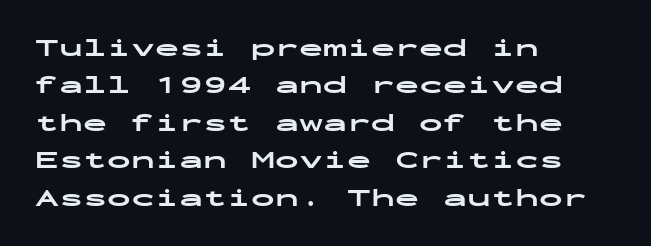
The image shows 24 px bold type, upright; set left-aligned, normal line spacing (1.56x), normal letter spacing, not underlined.
